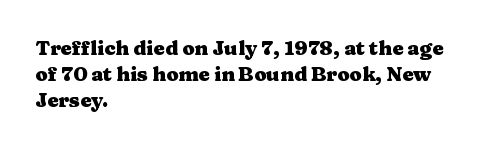
{"italic": "no", "bold": "yes", "underline": "no", "align": "left", "line_spacing": "normal", "line_spacing_ratio": 1.29, "letter_spacing": "normal", "letter_spacing_em": 0.0, "glyph_px": 20}
